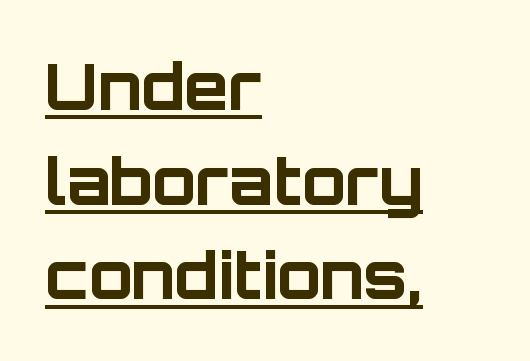
The image shows 64 px bold sans-serif type, upright; set left-aligned, normal line spacing (1.48x), normal letter spacing, underlined; low stroke contrast and a large x-height.
